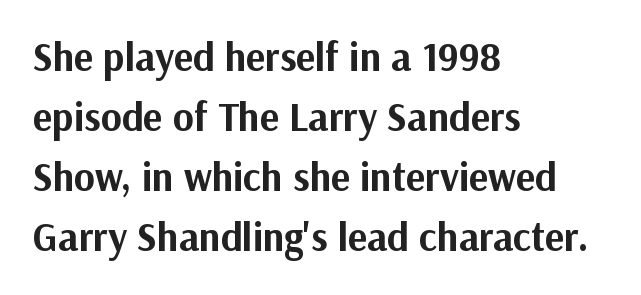
Bare-footed words on every line. Does the leading feel generous? No, just average. The paragraph has a hard left edge and a soft right edge. You could call the tracking neutral — neither tight nor loose. Serifs: no, the terminals of the letterforms are clean.
